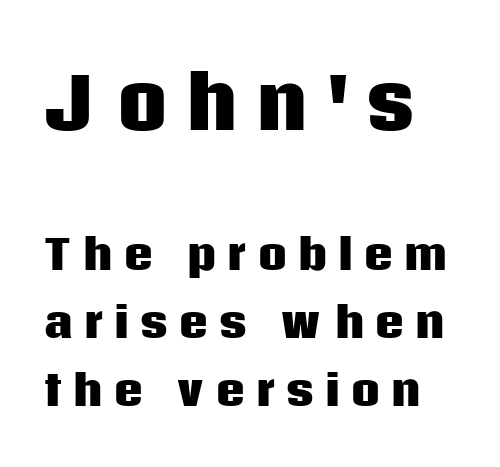
{"serif": "no", "italic": "no", "bold": "yes", "weight": "heavy", "width": "normal", "stroke_contrast": "low", "x_height": "large", "monospaced": "no", "underline": "no", "line_spacing": "normal", "line_spacing_ratio": 1.66, "letter_spacing": "wide", "letter_spacing_em": 0.25, "larger_block": "first", "size_ratio": 1.73, "glyph_px": 71}
